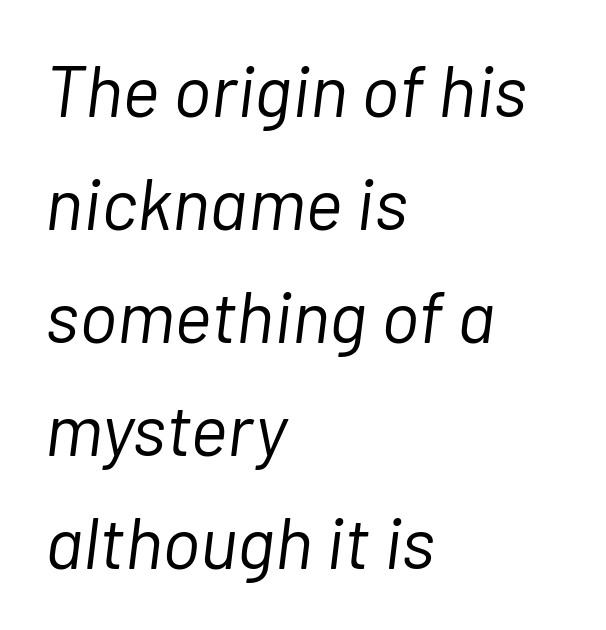
Q: Is the text bold? A: No.
Q: Is the text italic (slanted)? A: Yes, it leans right by about 7 degrees.
Q: Is the text underlined? A: No.
Q: How is the paragraph aligned? A: Left-aligned.
Q: Is the spacing between letters normal or unusually wide? A: Normal.
Q: Is the spacing between lines tight, normal or loose? A: Normal.
Q: Width (condensed, normal, or wide)? A: Normal.
Q: Stroke contrast? A: Low.
Q: x-height? A: Medium.
Q: Monospaced? A: No.
